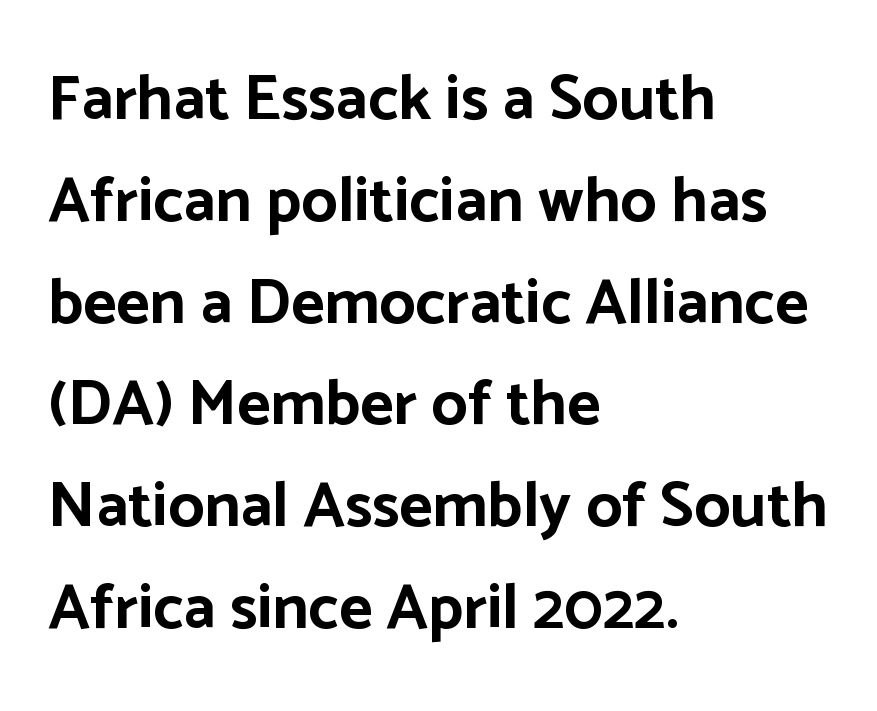
A student would call this left alignment; a typographer would say flush left, rag right. Successive baselines arrive at the customary interval. These lines carry a lot of weight — the face is fully bold. Is this a sans? Yes — the strokes have no serifs.
